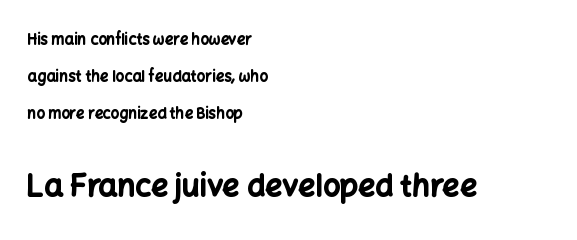
The image shows 30 px bold sans-serif type, upright; set left-aligned, loose line spacing (2.46x), normal letter spacing, not underlined; the second (bottom) block is 2.0x larger; low stroke contrast and a medium x-height.
